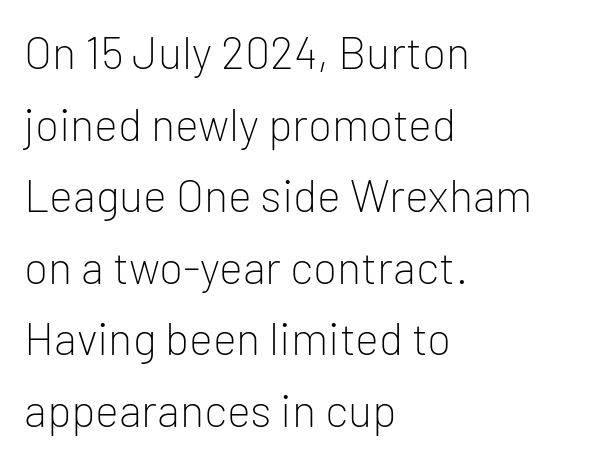
Q: Is the text bold? A: No.
Q: Is the text italic (slanted)? A: No, it is upright.
Q: Is the typeface a serif or a sans-serif typeface? A: Sans-serif.
Q: Is the text underlined? A: No.
Q: How is the paragraph aligned? A: Left-aligned.
Q: Is the spacing between letters normal or unusually wide? A: Normal.
Q: Is the spacing between lines tight, normal or loose? A: Normal.
Q: Width (condensed, normal, or wide)? A: Normal.
Q: Stroke contrast? A: Low.
Q: x-height? A: Medium.
Q: Monospaced? A: No.
